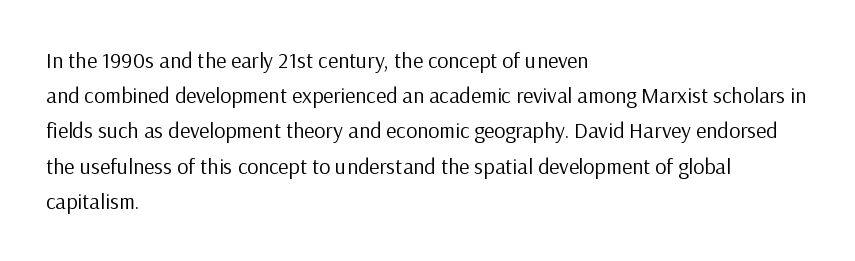
Q: Is the text bold? A: No.
Q: Is the text italic (slanted)? A: No, it is upright.
Q: Is the text underlined? A: No.
Q: How is the paragraph aligned? A: Left-aligned.
Q: Is the spacing between letters normal or unusually wide? A: Normal.
Q: Is the spacing between lines tight, normal or loose? A: Normal.
